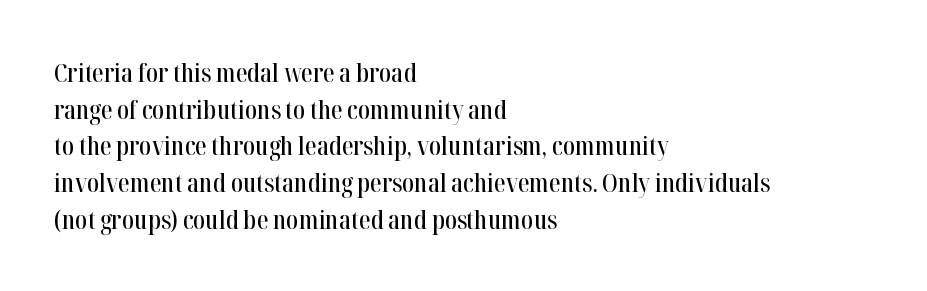
Here the glyphs are tracked normally, forming tight word shapes. Upright lettering throughout. Underline: absent. The lines are quadded left.
